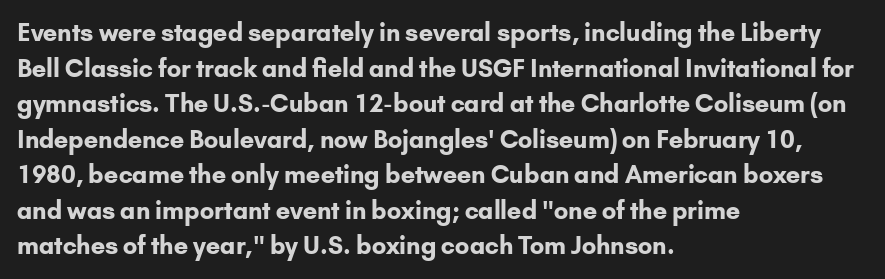
Its strokes are broad and dark, the hallmark of bold type. Short and long lines alike share a common starting point at left. Reading down the column, the eye jumps a familiar distance to each next line. Bare-footed words on every line.
